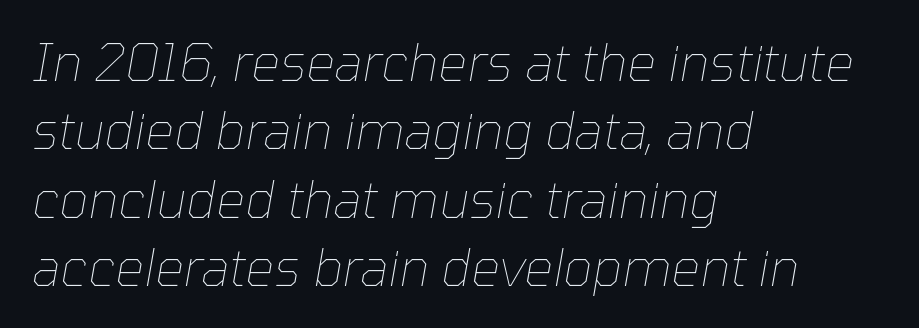
The image shows 51 px thin type, italic (leaning right); set left-aligned, normal line spacing (1.34x), normal letter spacing, not underlined; low stroke contrast and a medium x-height.
